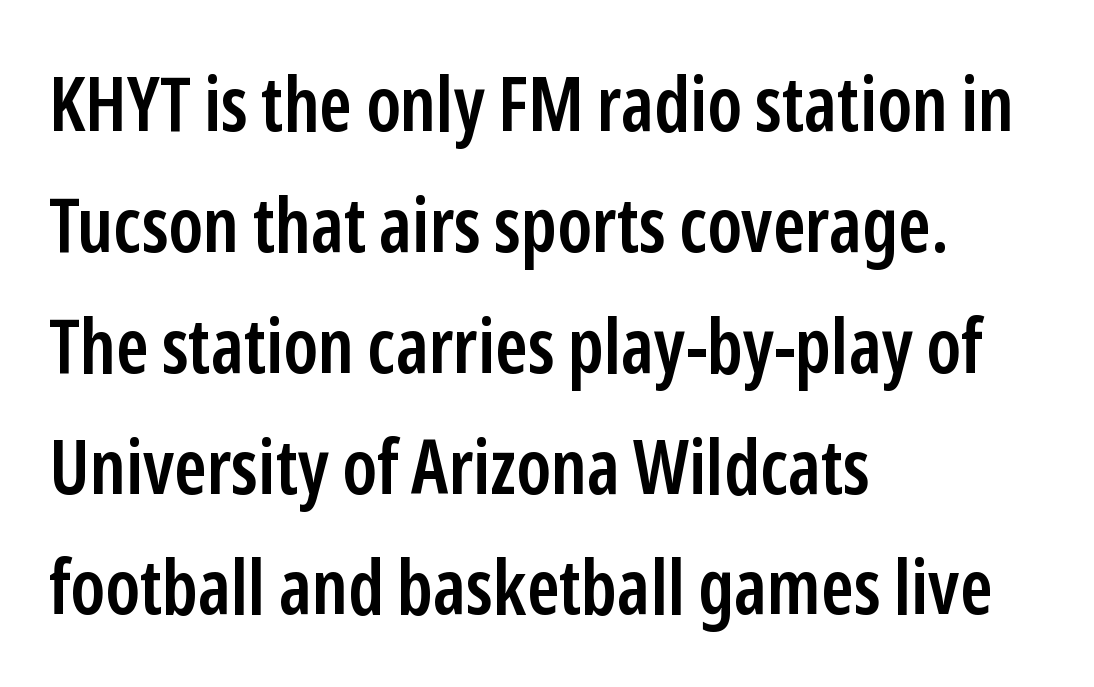
The rows are spaced the way most documents space them. The lines are quadded left. Upright lettering throughout. A somewhat darkened texture: the type is semibold rather than bold. Plain, unruled lines of type. The letters advance in unequal steps, a hallmark of proportional type.
